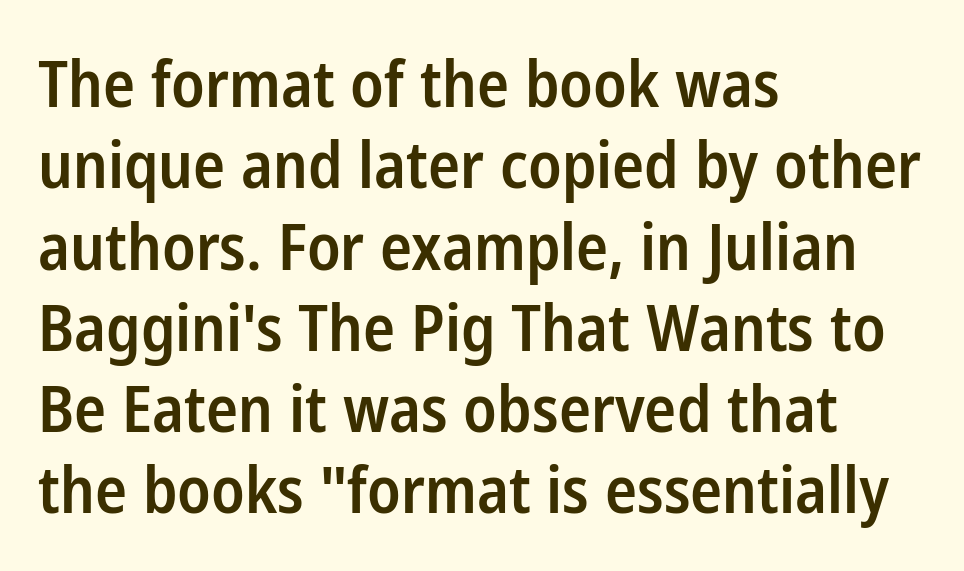
{"serif": "no", "italic": "no", "bold": "semi", "weight": "semibold", "width": "condensed", "stroke_contrast": "low", "x_height": "medium", "monospaced": "no", "underline": "no", "align": "left", "line_spacing": "normal", "line_spacing_ratio": 1.27, "letter_spacing": "normal", "letter_spacing_em": 0.0, "glyph_px": 64}
